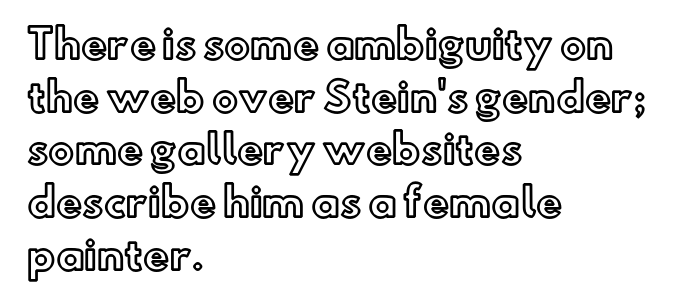
A typesetter would call this zero additional tracking. The space beneath each line is pristine and unruled. You could not count columns in this text — the font is proportionally spaced. Students, observe: this is what conventionally led text looks like.
